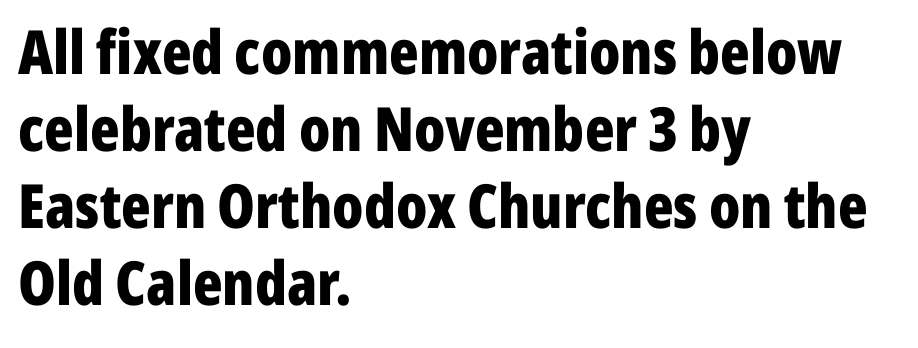
{"serif": "no", "italic": "no", "bold": "yes", "weight": "bold", "width": "condensed", "stroke_contrast": "low", "x_height": "medium", "monospaced": "no", "underline": "no", "align": "left", "line_spacing": "normal", "line_spacing_ratio": 1.26, "letter_spacing": "normal", "letter_spacing_em": 0.0, "glyph_px": 61}
